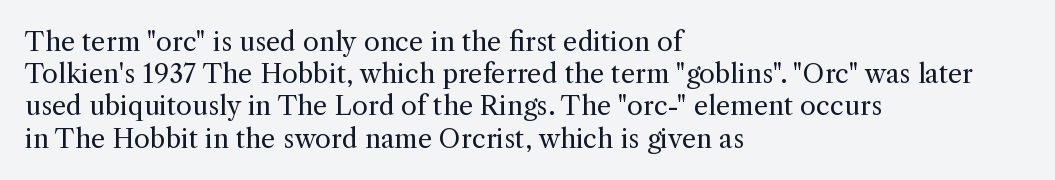
{"italic": "no", "bold": "no", "underline": "no", "align": "left", "line_spacing_ratio": 1.24, "letter_spacing": "normal", "letter_spacing_em": 0.0, "glyph_px": 26}
